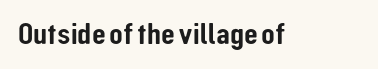
The words here are not underlined. Posture: upright roman. The horizontal fit of the characters is conventional and even. What kind of face is this? One without serifs — a sans.
